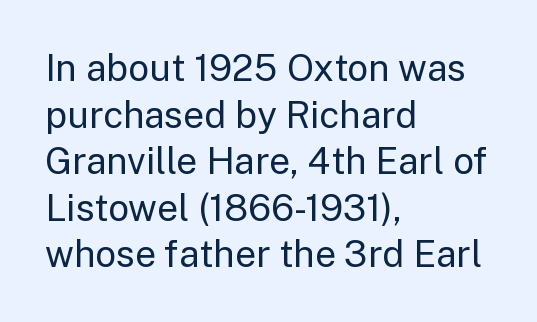
Q: Is the text bold? A: No.
Q: Is the text italic (slanted)? A: No, it is upright.
Q: Is the typeface a serif or a sans-serif typeface? A: Sans-serif.
Q: Is the text underlined? A: No.
Q: How is the paragraph aligned? A: Left-aligned.
Q: Is the spacing between letters normal or unusually wide? A: Normal.
Q: Is the spacing between lines tight, normal or loose? A: Normal.
Q: Width (condensed, normal, or wide)? A: Normal.
Q: Stroke contrast? A: Low.
Q: x-height? A: Medium.
Q: Monospaced? A: No.
